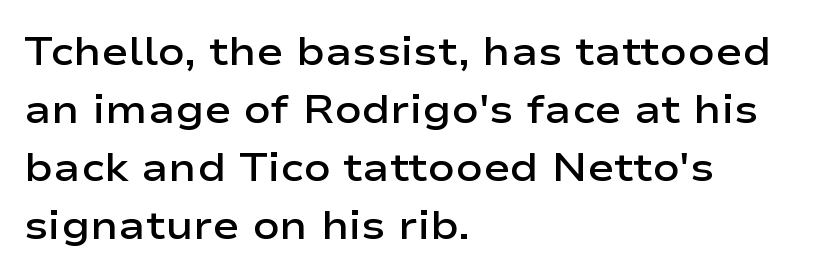
A normal amount of white space separates one row of letters from the next. Designer's note — italics off, roman on. Regarding serifs, this sample does without them. The lines are quadded left.
